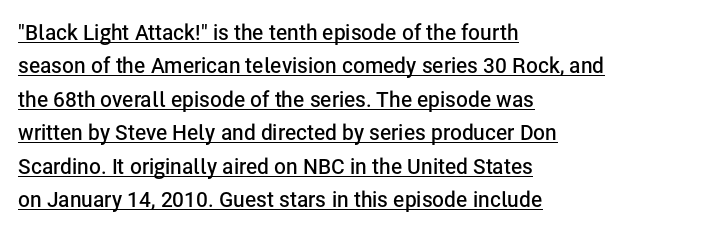
The image shows 21 px text type, upright; set left-aligned, normal line spacing (1.59x), normal letter spacing, underlined.
